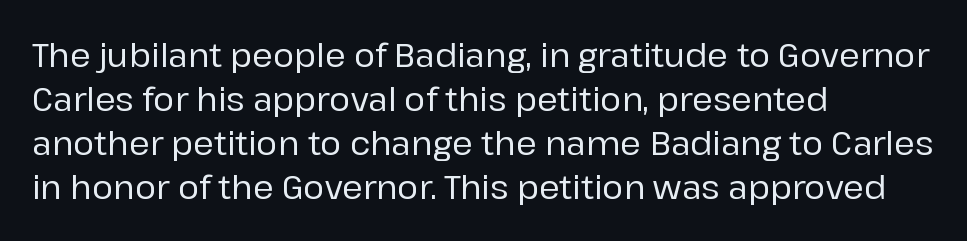
Q: Is the text italic (slanted)? A: No, it is upright.
Q: Is the typeface a serif or a sans-serif typeface? A: Sans-serif.
Q: Is the text underlined? A: No.
Q: How is the paragraph aligned? A: Left-aligned.
Q: Is the spacing between letters normal or unusually wide? A: Normal.
Q: Is the spacing between lines tight, normal or loose? A: Normal.
Q: Width (condensed, normal, or wide)? A: Normal.
Q: Stroke contrast? A: Low.
Q: x-height? A: Medium.
Q: Monospaced? A: No.
